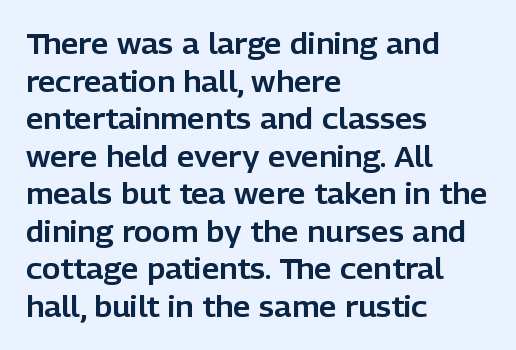
Is there much room between lines? A standard amount, neither cramped nor airy. The face used here is a sans, in the tradition of grotesques and geometrics. This sample uses plain, unmodified letter spacing. You can tell it's not italic because the verticals are truly vertical.
